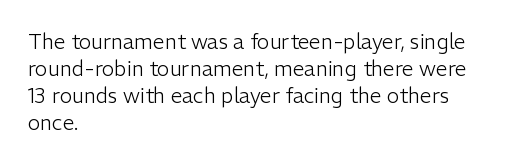
The image shows 21 px text type, upright; set left-aligned, normal line spacing (1.29x), normal letter spacing, not underlined.
